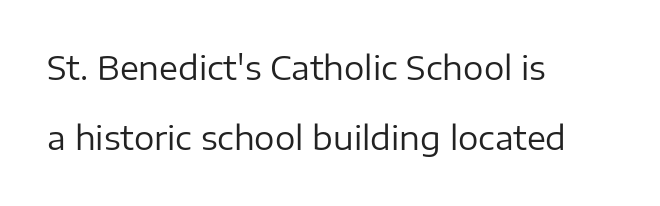
{"serif": "no", "italic": "no", "bold": "no", "weight": "regular", "width": "normal", "stroke_contrast": "low", "x_height": "medium", "monospaced": "no", "underline": "no", "align": "left", "line_spacing": "loose", "line_spacing_ratio": 2.19, "letter_spacing": "normal", "letter_spacing_em": 0.0, "glyph_px": 32}
